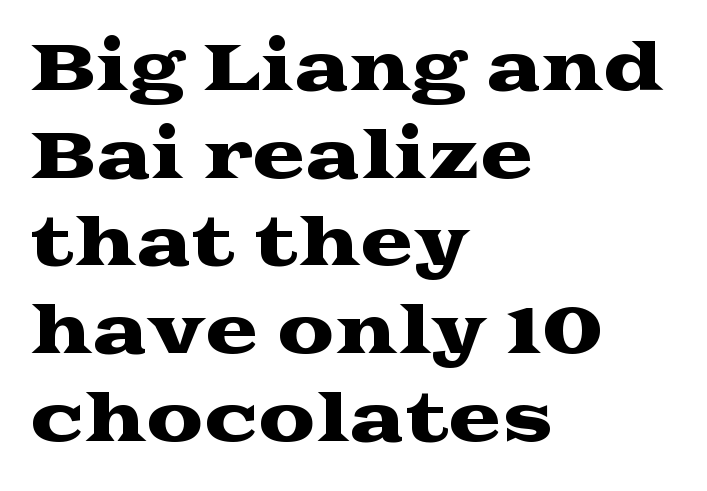
{"serif": "yes", "italic": "no", "width": "wide", "stroke_contrast": "medium", "x_height": "medium", "monospaced": "no", "underline": "no", "align": "left", "line_spacing": "normal", "line_spacing_ratio": 1.37, "letter_spacing": "normal", "letter_spacing_em": 0.0, "glyph_px": 64}
